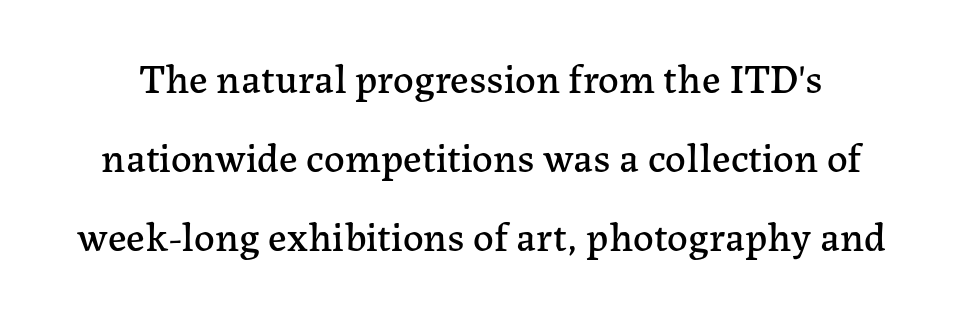
{"serif": "yes", "italic": "no", "width": "normal", "stroke_contrast": "low", "x_height": "medium", "monospaced": "no", "underline": "no", "line_spacing": "loose", "line_spacing_ratio": 1.93, "letter_spacing": "normal", "letter_spacing_em": 0.0, "glyph_px": 41}
